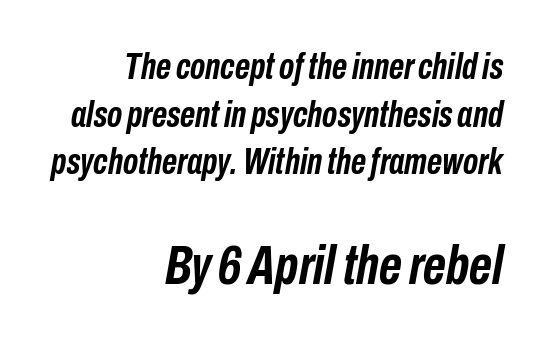
The image shows 56 px semibold, condensed type, italic (leaning right); set right-aligned, normal line spacing (1.29x), normal letter spacing, not underlined; the second (bottom) block is 1.51x larger; low stroke contrast and a medium x-height.
